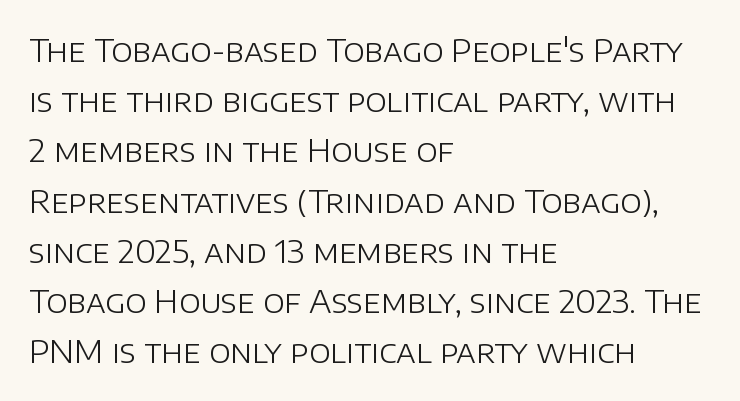
The font's upright variant was chosen for this text. The vertical gap from one line to the next is medium. The lines are quadded left. Type without underlining. Character widths vary here, with narrow letters taking less room than wide ones.
